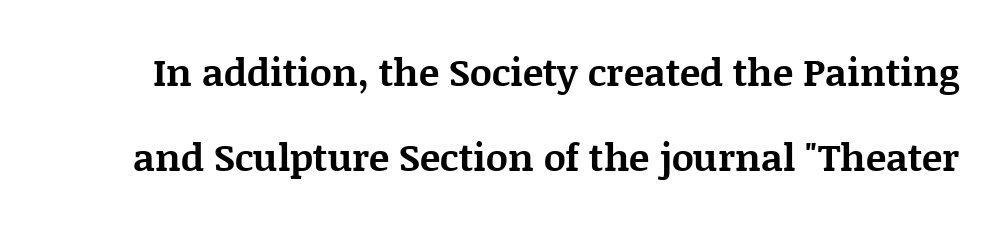
Compared with typical body copy, the letter spacing here is the same. Underline: absent. Is this a fixed-width face? No — the glyphs have proportional, varying widths. It's the straight-up-and-down kind of type.
